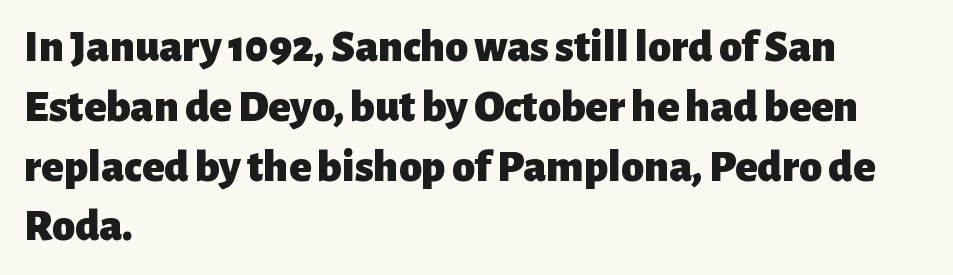
{"serif": "no", "italic": "no", "bold": "yes", "weight": "heavy", "width": "normal", "stroke_contrast": "low", "x_height": "medium", "monospaced": "no", "underline": "no", "align": "left", "line_spacing": "normal", "line_spacing_ratio": 1.3, "letter_spacing": "normal", "letter_spacing_em": 0.0, "glyph_px": 46}
